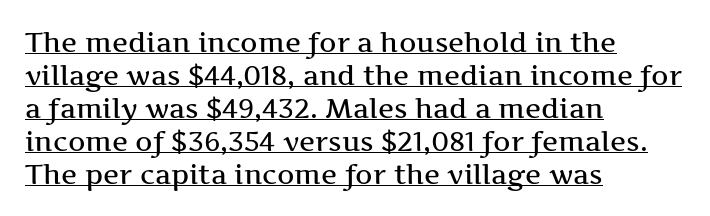
The image shows 27 px text type, upright; set left-aligned, line spacing 1.22x, normal letter spacing, underlined.
